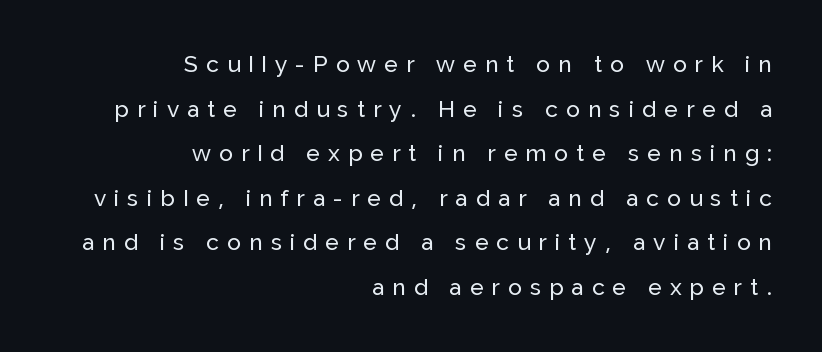
Q: Is the text italic (slanted)? A: No, it is upright.
Q: Is the text underlined? A: No.
Q: How is the paragraph aligned? A: Right-aligned.
Q: Is the spacing between letters normal or unusually wide? A: Unusually wide.
Q: Is the spacing between lines tight, normal or loose? A: Loose.
